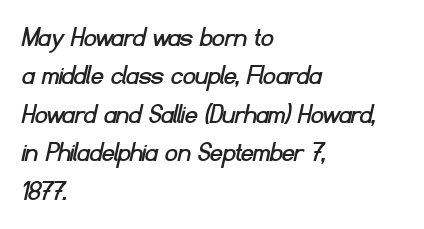
{"serif": "no", "width": "normal", "stroke_contrast": "low", "x_height": "small", "monospaced": "no", "underline": "no", "align": "left", "line_spacing": "normal", "line_spacing_ratio": 1.28, "letter_spacing": "normal", "letter_spacing_em": 0.0, "glyph_px": 30}
